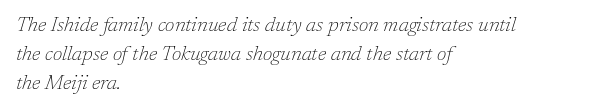
Underline: absent. In terms of leading, this rendering sits right in the middle. A typesetter would call this zero additional tracking. These lines are set flush left with a ragged right edge. Is the type heavy? It reads as light-to-regular instead.
